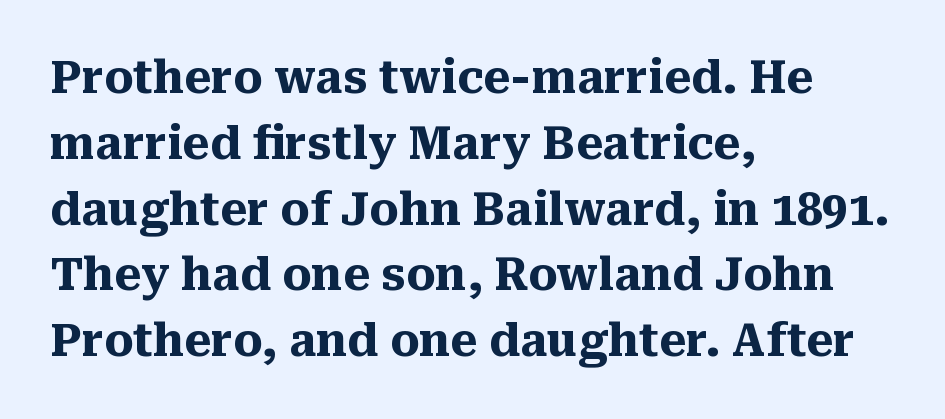
{"serif": "yes", "italic": "no", "bold": "yes", "weight": "heavy", "width": "normal", "stroke_contrast": "medium", "x_height": "medium", "monospaced": "no", "underline": "no", "align": "left", "line_spacing": "normal", "line_spacing_ratio": 1.43, "letter_spacing": "normal", "letter_spacing_em": 0.0, "glyph_px": 46}
